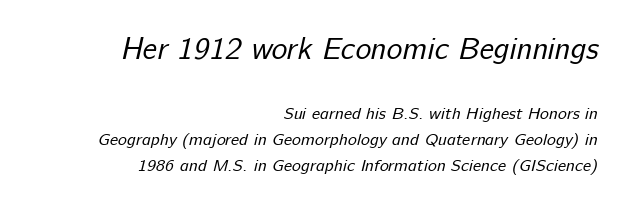
{"serif": "no", "bold": "no", "weight": "regular", "width": "normal", "stroke_contrast": "low", "x_height": "medium", "monospaced": "no", "underline": "no", "align": "right", "line_spacing": "normal", "line_spacing_ratio": 1.53, "letter_spacing": "normal", "letter_spacing_em": 0.0, "larger_block": "first", "size_ratio": 1.76, "glyph_px": 30}
